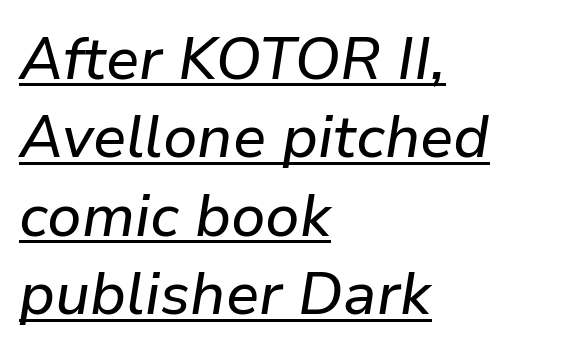
These lines keep a tight, regular rhythm from letter to letter. The passage shown is underscored from start to finish. Each letter keeps its own natural width here, so spacing adapts to shape. Layout note: lines flush left. If you drew a line through each stem, it would be angled.
